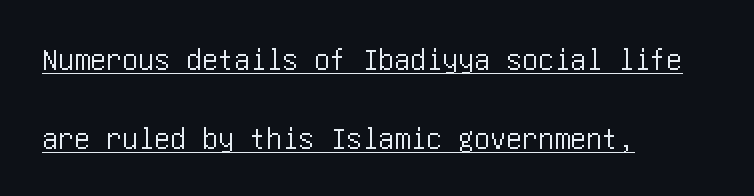
Q: Is the text italic (slanted)? A: No, it is upright.
Q: Is the typeface a serif or a sans-serif typeface? A: Sans-serif.
Q: Is the text underlined? A: Yes.
Q: How is the paragraph aligned? A: Left-aligned.
Q: Is the spacing between letters normal or unusually wide? A: Normal.
Q: Is the spacing between lines tight, normal or loose? A: Loose.
Q: Width (condensed, normal, or wide)? A: Condensed.
Q: Stroke contrast? A: Low.
Q: x-height? A: Large.
